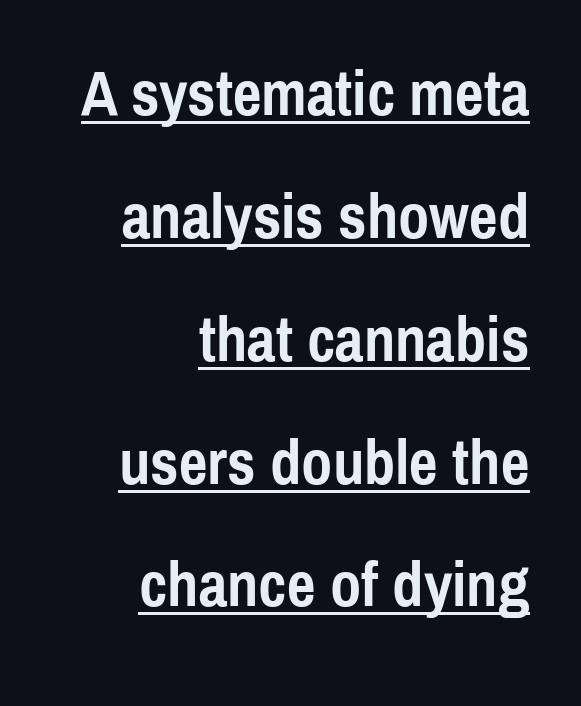
Q: Is the text bold? A: Yes.
Q: Is the text italic (slanted)? A: No, it is upright.
Q: Is the typeface a serif or a sans-serif typeface? A: Sans-serif.
Q: Is the text underlined? A: Yes.
Q: How is the paragraph aligned? A: Right-aligned.
Q: Is the spacing between letters normal or unusually wide? A: Normal.
Q: Is the spacing between lines tight, normal or loose? A: Loose.
Q: Width (condensed, normal, or wide)? A: Condensed.
Q: x-height? A: Medium.
Q: Monospaced? A: No.
